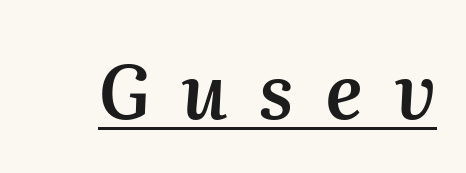
Q: Is the text bold? A: Semi-bold.
Q: Is the text italic (slanted)? A: Yes, it leans right by about 2 degrees.
Q: Is the text underlined? A: Yes.
Q: Is the spacing between letters normal or unusually wide? A: Unusually wide.
Q: Width (condensed, normal, or wide)? A: Normal.
Q: Stroke contrast? A: Medium.
Q: x-height? A: Medium.
Q: Monospaced? A: No.
